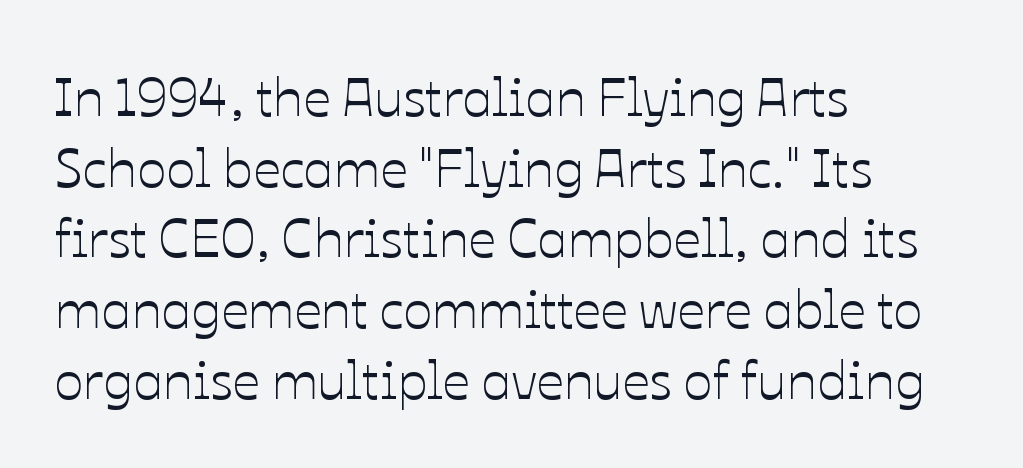
{"italic": "no", "width": "normal", "stroke_contrast": "low", "x_height": "medium", "monospaced": "no", "underline": "no", "align": "left", "line_spacing": "normal", "line_spacing_ratio": 1.31, "letter_spacing": "normal", "letter_spacing_em": 0.0, "glyph_px": 54}
